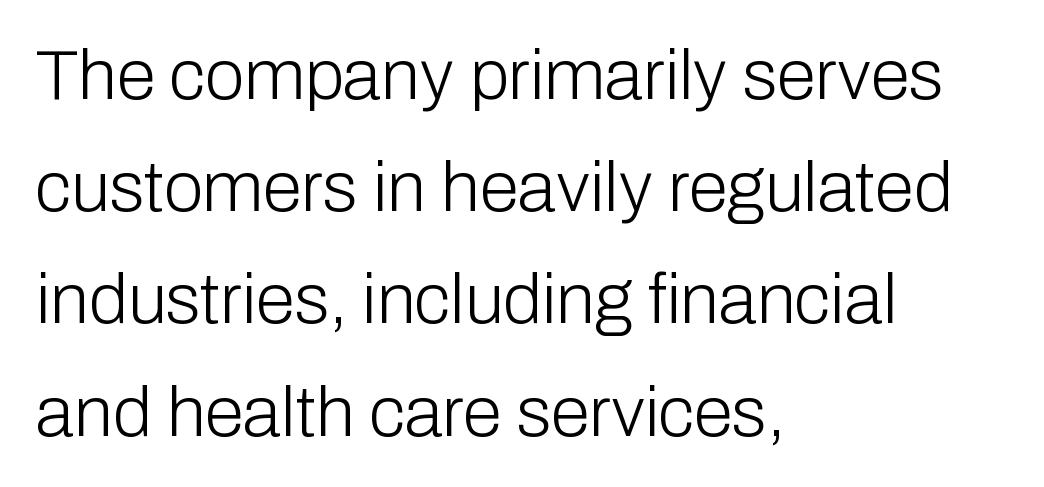
The setting favours the left margin, as ordinary paragraphs usually do. Vertical stems look standard width or narrower in stroke. The space beneath each line is pristine and unruled. Vertical strokes here are truly vertical. Here the glyphs are tracked normally, forming tight word shapes. Think of a printed novel: that variable character pitch is what you see here.
